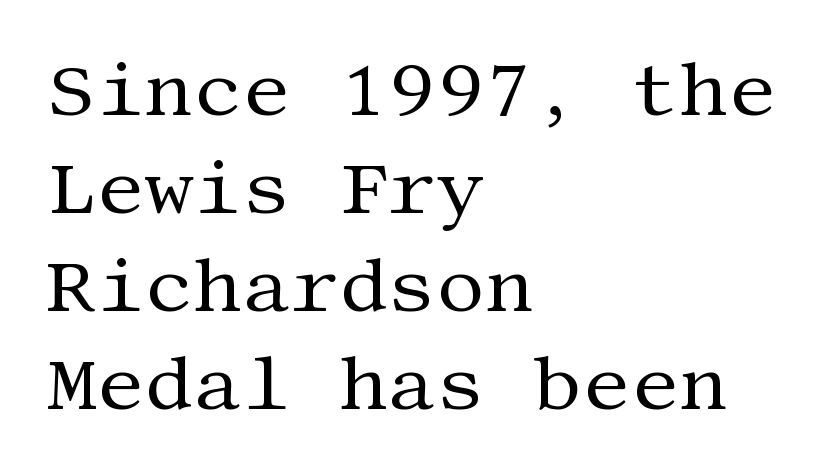
{"serif": "yes", "italic": "no", "bold": "no", "weight": "regular", "width": "normal", "stroke_contrast": "medium", "x_height": "large", "underline": "no", "align": "left", "line_spacing": "normal", "line_spacing_ratio": 1.29, "letter_spacing": "normal", "letter_spacing_em": 0.0, "glyph_px": 76}
